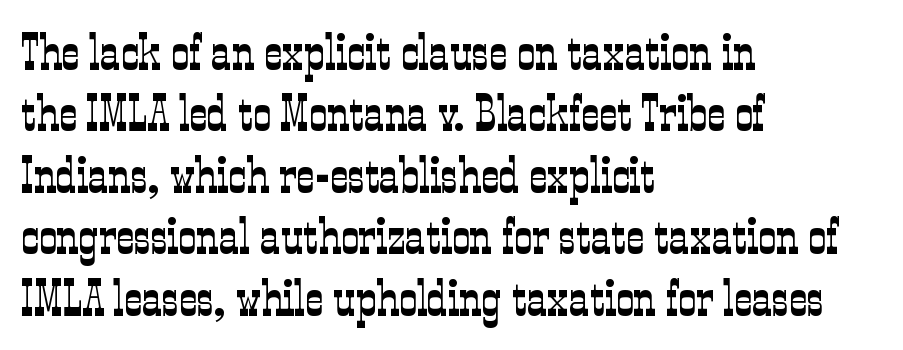
Note the varied advance widths — an 'i' is clearly narrower than an 'm'. Nothing heavy about these letters — not bold at all. Has an underline been added? It has not. Characters remain perfectly vertical along every line. Is the block centered? No — it sits flush against the left margin. Does extra space separate the letters? No, they use regular spacing.
